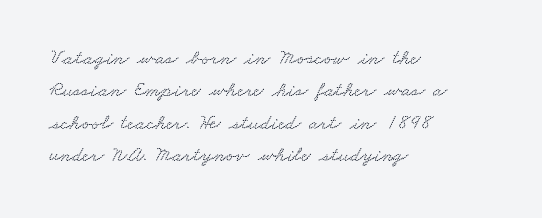
Type without underlining. Left-aligned paragraph, ragged on the right. Words appear dense and cohesive because spacing is normal. The rows are spaced the way most documents space them.
